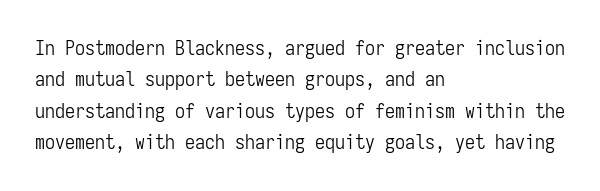
{"italic": "no", "bold": "no", "underline": "no", "align": "left", "line_spacing": "normal", "line_spacing_ratio": 1.57, "letter_spacing": "normal", "letter_spacing_em": 0.0, "glyph_px": 20}
